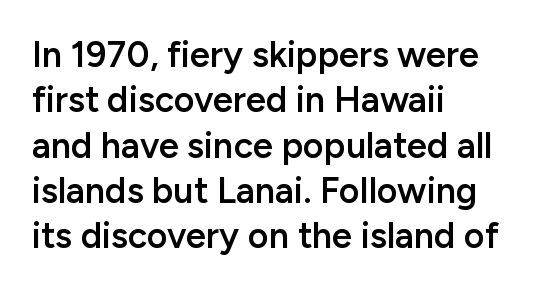
{"serif": "no", "italic": "no", "bold": "semi", "weight": "semibold", "width": "normal", "stroke_contrast": "low", "x_height": "medium", "monospaced": "no", "underline": "no", "align": "left", "line_spacing": "normal", "line_spacing_ratio": 1.26, "letter_spacing": "normal", "letter_spacing_em": 0.0, "glyph_px": 36}
